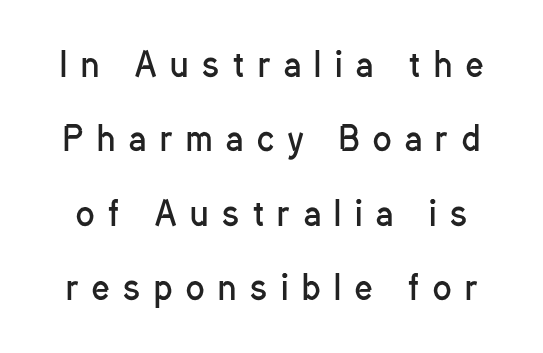
Think of a printed novel: that variable character pitch is what you see here. Vertical strokes here are truly vertical. The leading is generous, giving the passage an open texture. Has an underline been added? It has not.
